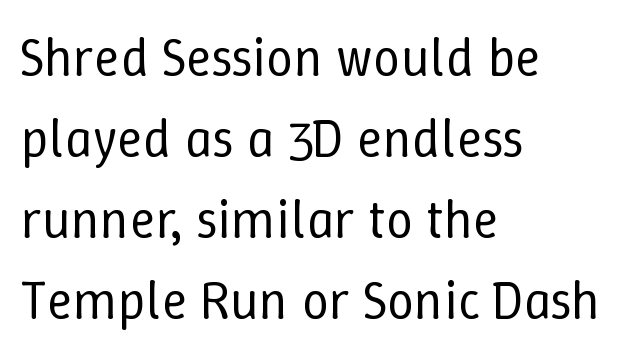
Q: Is the text bold? A: No.
Q: Is the text italic (slanted)? A: No, it is upright.
Q: Is the text underlined? A: No.
Q: How is the paragraph aligned? A: Left-aligned.
Q: Is the spacing between letters normal or unusually wide? A: Normal.
Q: Is the spacing between lines tight, normal or loose? A: Normal.
Q: Width (condensed, normal, or wide)? A: Normal.
Q: Stroke contrast? A: Low.
Q: x-height? A: Medium.
Q: Monospaced? A: No.
